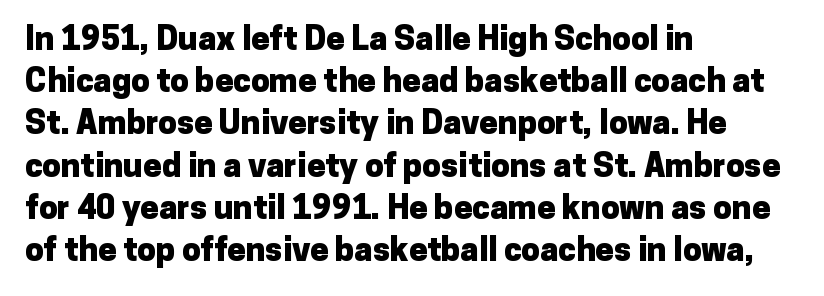
The image shows 33 px heavy sans-serif type, upright; set left-aligned, normal line spacing (1.28x), normal letter spacing, not underlined; low stroke contrast and a medium x-height.
